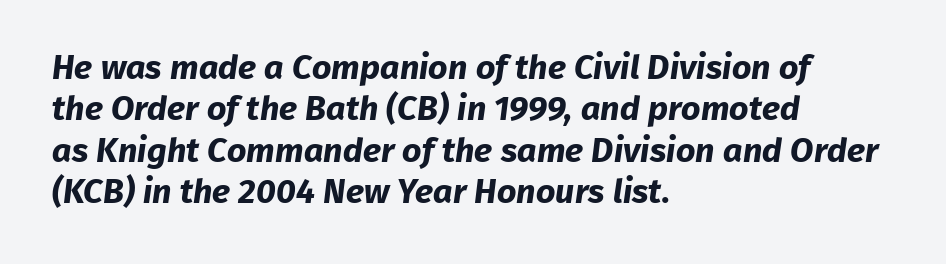
{"serif": "no", "bold": "yes", "weight": "bold", "width": "normal", "stroke_contrast": "low", "x_height": "medium", "monospaced": "no", "underline": "no", "align": "left", "line_spacing_ratio": 1.22, "letter_spacing": "normal", "letter_spacing_em": 0.0, "glyph_px": 34}
